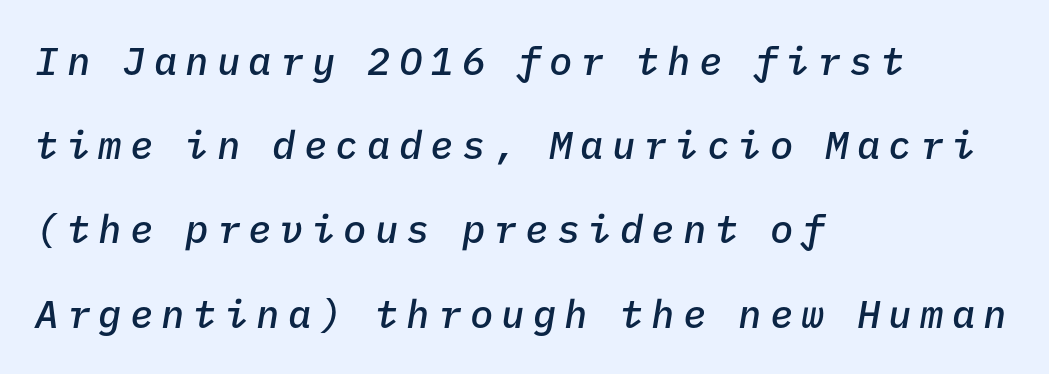
{"italic": "yes", "lean": "right", "slant_degrees": 9, "bold": "semi", "weight": "semibold", "width": "normal", "stroke_contrast": "low", "x_height": "medium", "monospaced": "yes", "underline": "no", "align": "left", "line_spacing": "loose", "line_spacing_ratio": 2.16, "letter_spacing": "wide", "letter_spacing_em": 0.21, "glyph_px": 39}
